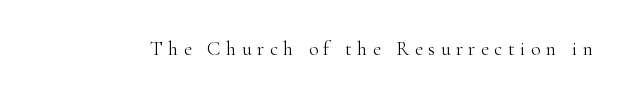
Q: Is the text bold? A: No.
Q: Is the text italic (slanted)? A: No, it is upright.
Q: Is the text underlined? A: No.
Q: Is the spacing between letters normal or unusually wide? A: Unusually wide.
